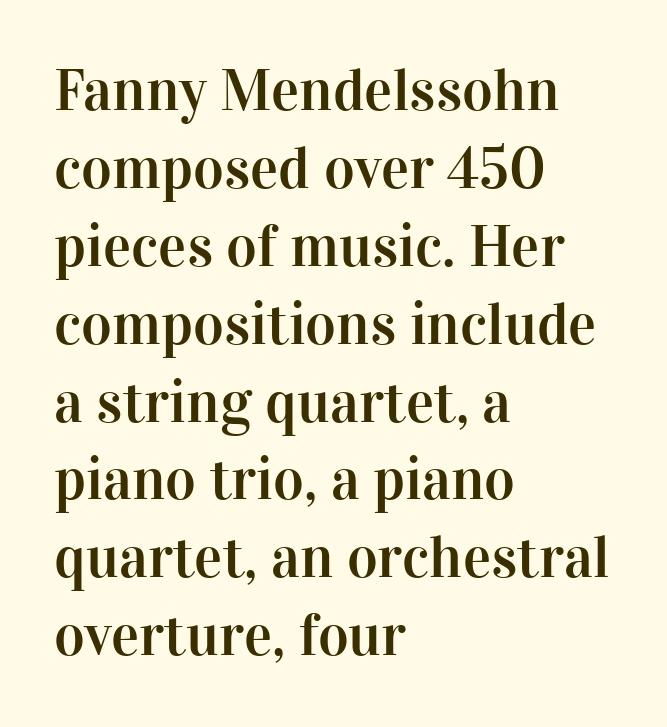
Q: Is the text italic (slanted)? A: No, it is upright.
Q: Is the typeface a serif or a sans-serif typeface? A: Serif.
Q: Is the text underlined? A: No.
Q: How is the paragraph aligned? A: Left-aligned.
Q: Is the spacing between letters normal or unusually wide? A: Normal.
Q: Is the spacing between lines tight, normal or loose? A: Normal.
Q: Width (condensed, normal, or wide)? A: Normal.
Q: Stroke contrast? A: High.
Q: x-height? A: Medium.
Q: Monospaced? A: No.
